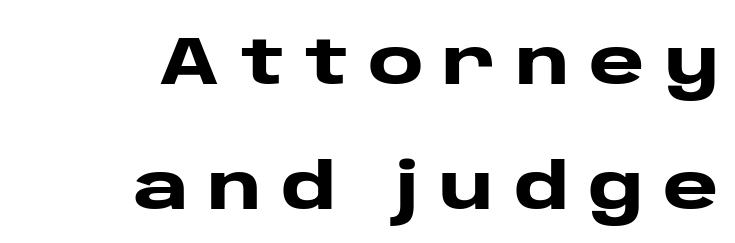
The image shows 67 px heavy, wide sans-serif type, upright; set right-aligned, line spacing 1.86x, unusually wide letter spacing (+0.29 em), not underlined; low stroke contrast and a large x-height.
